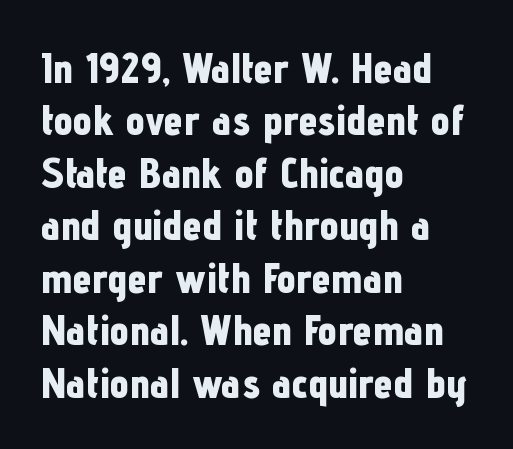
The image shows 43 px bold, condensed sans-serif type, upright; set left-aligned, line spacing 1.22x, normal letter spacing, not underlined; low stroke contrast and a medium x-height.
